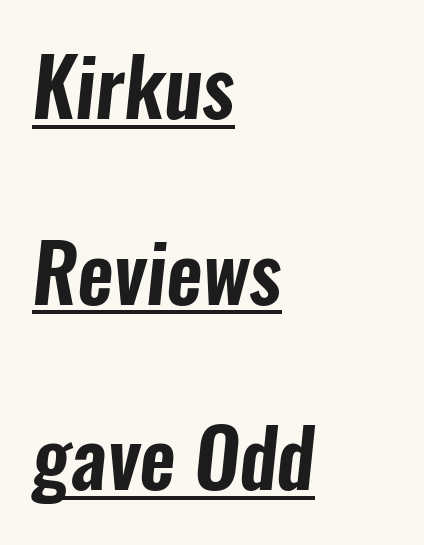
{"serif": "no", "width": "condensed", "stroke_contrast": "low", "x_height": "medium", "monospaced": "no", "underline": "yes", "align": "left", "line_spacing": "loose", "line_spacing_ratio": 2.35, "letter_spacing": "normal", "letter_spacing_em": 0.0, "glyph_px": 79}
